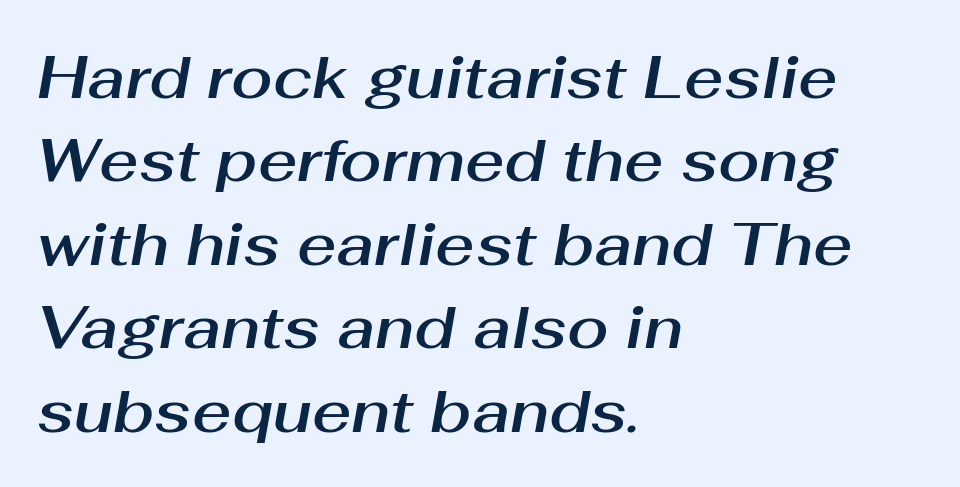
{"italic": "yes", "lean": "right", "slant_degrees": 10, "width": "normal", "stroke_contrast": "medium", "x_height": "medium", "monospaced": "no", "underline": "no", "align": "left", "line_spacing": "normal", "line_spacing_ratio": 1.39, "letter_spacing": "normal", "letter_spacing_em": 0.0, "glyph_px": 60}
